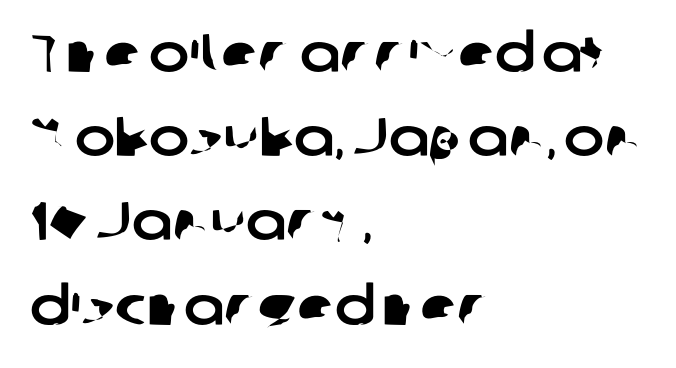
Q: Is the typeface a serif or a sans-serif typeface? A: Sans-serif.
Q: Is the text underlined? A: No.
Q: How is the paragraph aligned? A: Left-aligned.
Q: Is the spacing between letters normal or unusually wide? A: Normal.
Q: Is the spacing between lines tight, normal or loose? A: Normal.
Q: Width (condensed, normal, or wide)? A: Normal.
Q: Stroke contrast? A: Low.
Q: x-height? A: Medium.
Q: Monospaced? A: No.
